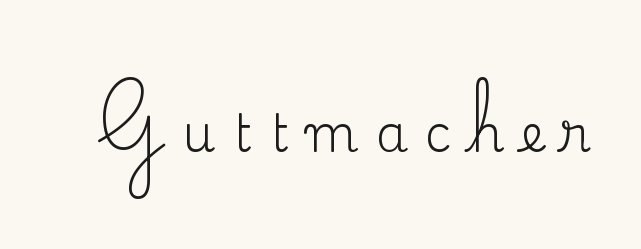
{"serif": "yes", "italic": "no", "bold": "no", "weight": "regular", "width": "normal", "stroke_contrast": "medium", "x_height": "small", "monospaced": "no", "underline": "no", "letter_spacing": "wide", "letter_spacing_em": 0.33, "glyph_px": 52}
